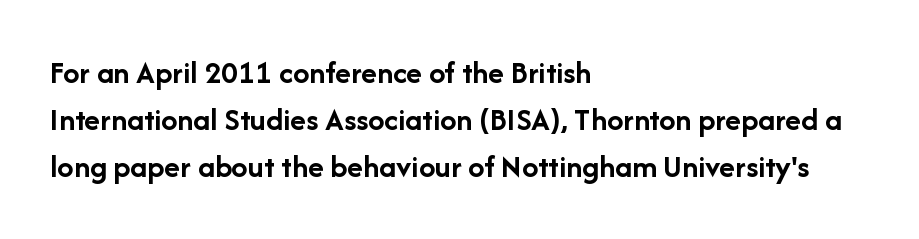
{"serif": "no", "italic": "no", "bold": "yes", "weight": "semibold", "width": "normal", "stroke_contrast": "low", "x_height": "medium", "monospaced": "no", "underline": "no", "align": "left", "line_spacing": "normal", "line_spacing_ratio": 1.43, "letter_spacing": "normal", "letter_spacing_em": 0.0, "glyph_px": 33}
